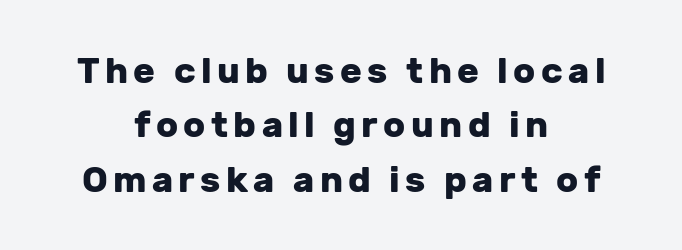
{"serif": "no", "italic": "no", "bold": "yes", "weight": "heavy", "width": "normal", "stroke_contrast": "low", "x_height": "medium", "monospaced": "no", "underline": "no", "align": "center", "line_spacing": "normal", "line_spacing_ratio": 1.51, "glyph_px": 36}
